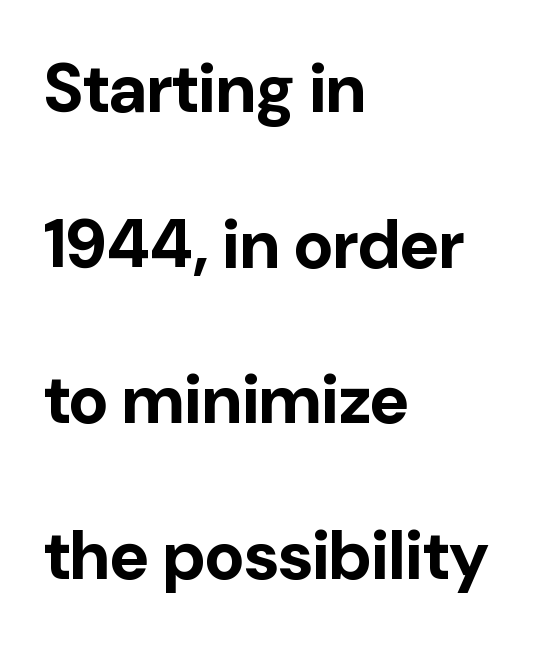
The image shows 68 px bold sans-serif type, upright; set left-aligned, loose line spacing (2.29x), normal letter spacing, not underlined; low stroke contrast and a medium x-height.
